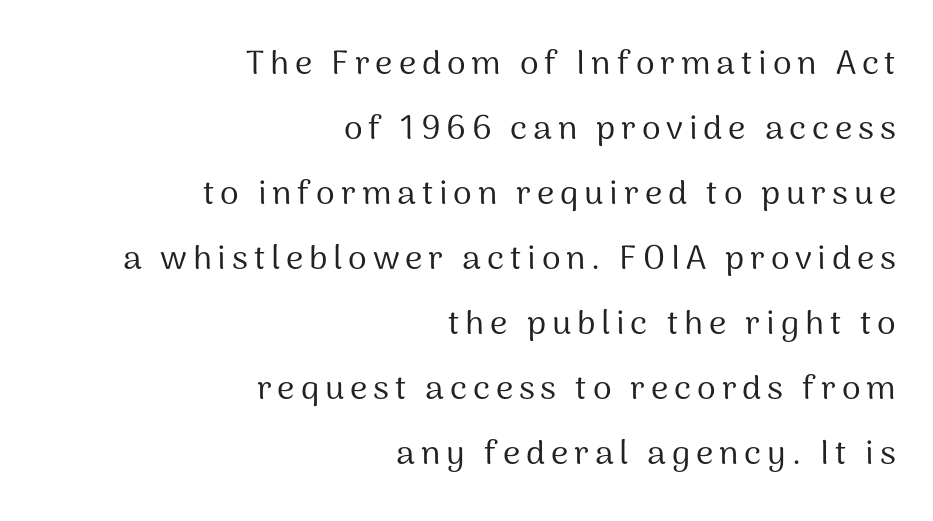
The image shows 34 px regular-weight sans-serif type, upright; set right-aligned, loose line spacing (1.91x), not underlined; medium stroke contrast and a medium x-height.
